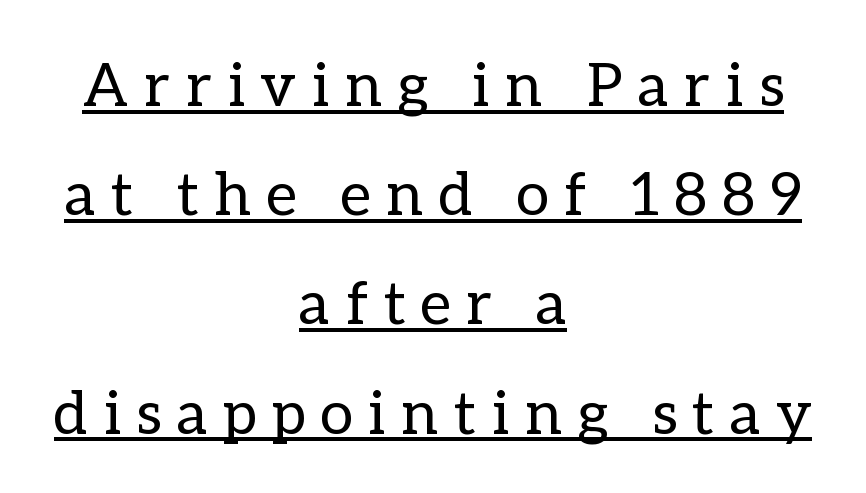
This is not heavy type; no bold has been used. Characters remain perfectly vertical along every line. The compositor balanced each line on the midline. Somebody hit Ctrl+U on this one — the words are underlined. The rendering uses natural spacing where letterforms have individual widths.
